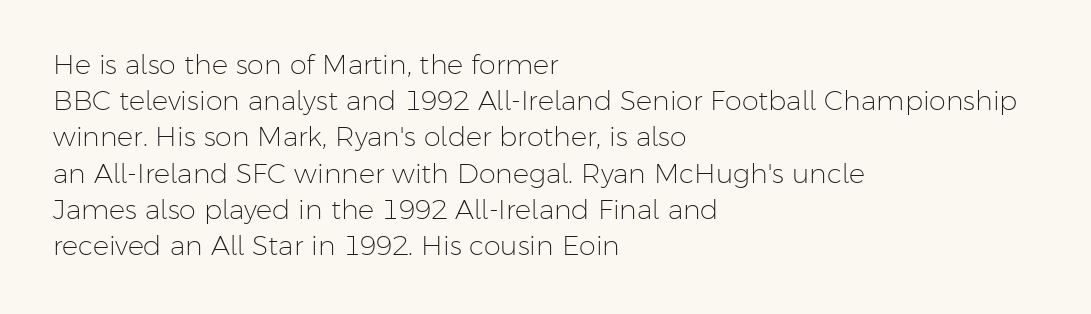
The image shows 27 px text type, upright; set left-aligned, normal line spacing (1.34x), normal letter spacing, not underlined.
